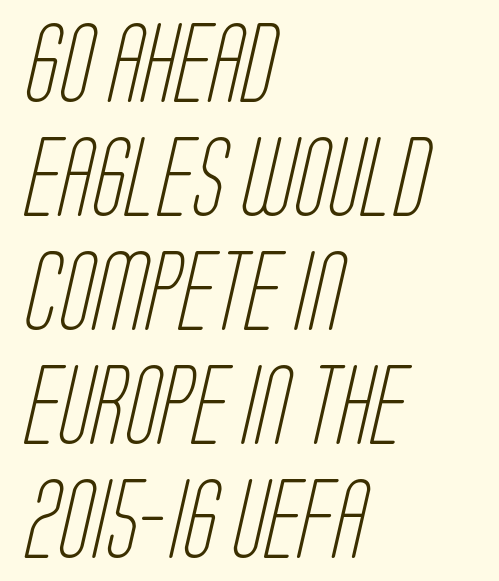
Q: Is the text bold? A: No.
Q: Is the typeface a serif or a sans-serif typeface? A: Sans-serif.
Q: Is the text underlined? A: No.
Q: How is the paragraph aligned? A: Left-aligned.
Q: Is the spacing between letters normal or unusually wide? A: Normal.
Q: Is the spacing between lines tight, normal or loose? A: Normal.
Q: Width (condensed, normal, or wide)? A: Condensed.
Q: Stroke contrast? A: Low.
Q: x-height? A: Large.
Q: Monospaced? A: No.
